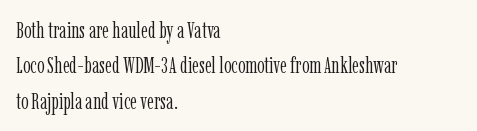
{"italic": "no", "bold": "no", "underline": "no", "align": "left", "line_spacing": "normal", "line_spacing_ratio": 1.54, "letter_spacing": "normal", "letter_spacing_em": 0.0, "glyph_px": 23}
